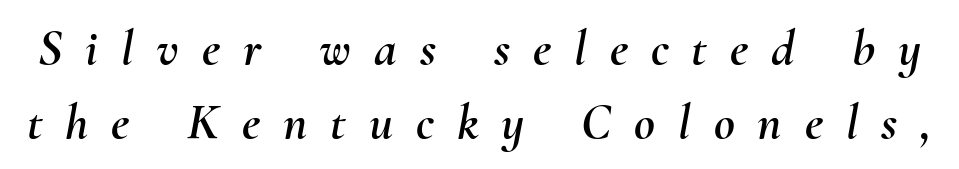
The image shows 51 px text type, italic (leaning right); set normal line spacing (1.45x), unusually wide letter spacing (+0.45 em), not underlined; medium stroke contrast and a small x-height.
